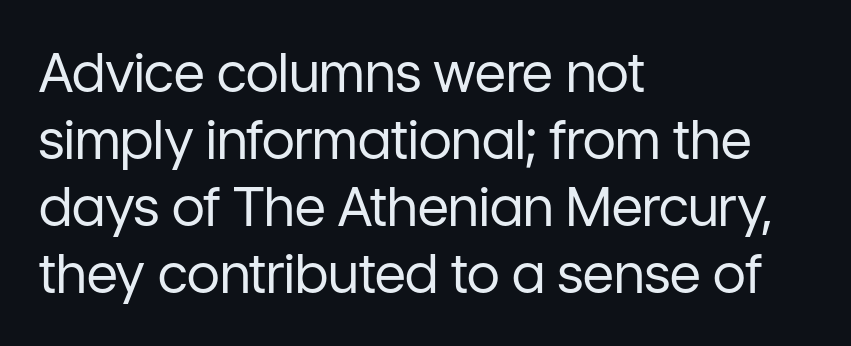
Q: Is the text bold? A: No.
Q: Is the text italic (slanted)? A: No, it is upright.
Q: Is the typeface a serif or a sans-serif typeface? A: Sans-serif.
Q: Is the text underlined? A: No.
Q: How is the paragraph aligned? A: Left-aligned.
Q: Is the spacing between letters normal or unusually wide? A: Normal.
Q: Width (condensed, normal, or wide)? A: Normal.
Q: Stroke contrast? A: Low.
Q: x-height? A: Medium.
Q: Monospaced? A: No.
